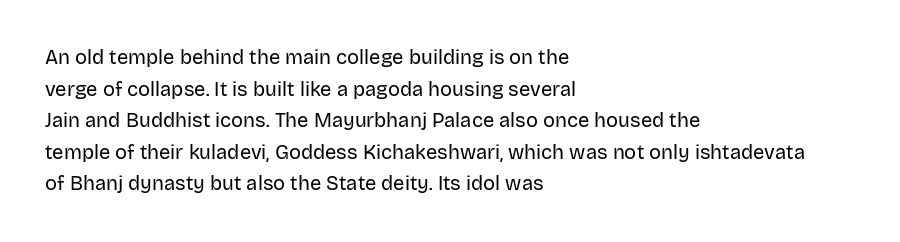
Teacher's note: observe the even left margin — that is flush-left alignment. The passage shown is not underscored anywhere. The rendering uses a moderate line-height, typical for paragraphs. Ascenders rise straight up at ninety degrees. Nobody touched the tracking dial on this one.
